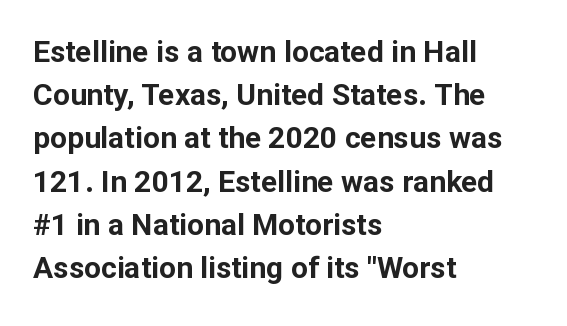
{"serif": "no", "italic": "no", "bold": "yes", "weight": "bold", "width": "normal", "stroke_contrast": "low", "x_height": "medium", "monospaced": "no", "underline": "no", "align": "left", "line_spacing": "normal", "line_spacing_ratio": 1.44, "letter_spacing": "normal", "letter_spacing_em": 0.0, "glyph_px": 30}
